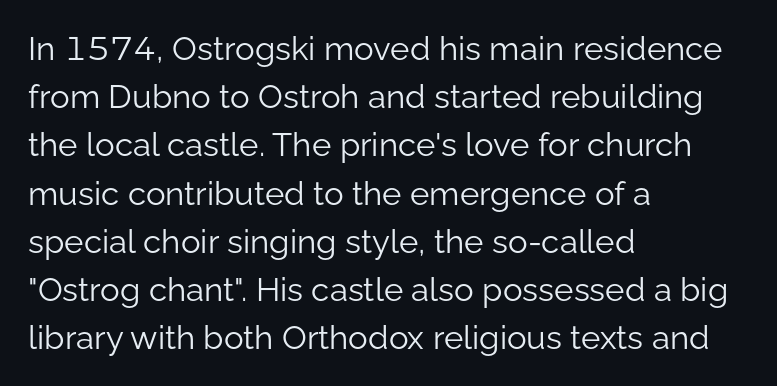
Letters have the restrained weight of plain body copy at most. Do the characters align in a grid? No, the font is proportional. Does the copy run flush right? No — it runs flush left. This sample uses plain, unmodified letter spacing. A typesetter would call this leading conventional body-copy spacing. Ordinary non-slanted type is in use.
